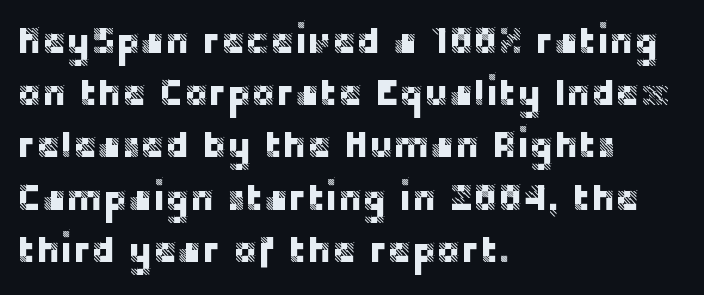
{"serif": "no", "italic": "no", "width": "normal", "stroke_contrast": "low", "x_height": "large", "monospaced": "no", "underline": "no", "align": "left", "line_spacing": "normal", "line_spacing_ratio": 1.41, "letter_spacing": "normal", "letter_spacing_em": 0.0, "glyph_px": 37}
